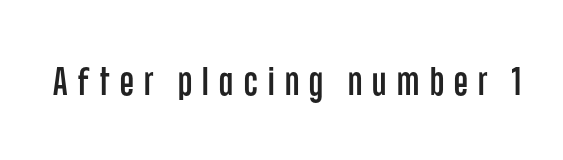
Varying glyph widths throughout — classic text-font behaviour. Words float on clear page, feet unadorned. The rendering inserts visible extra space after every character. Look at the bottom of the vertical strokes: they stop flat, with no serifs. The type sits square on the baseline with zero lean.
